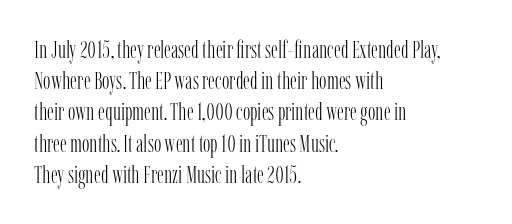
Spacing between characters is what you'd get straight out of the box. Ordinary non-slanted type is in use. The compositor pushed each line to the left boundary. Rows of type keep a routine distance in the vertical direction.
